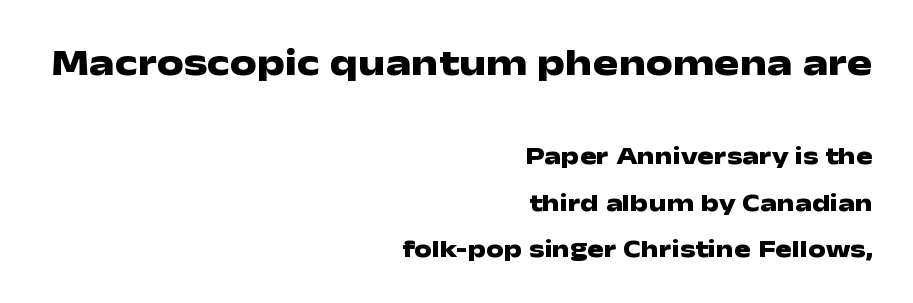
Q: Is the text bold? A: Yes.
Q: Is the text italic (slanted)? A: No, it is upright.
Q: Is the typeface a serif or a sans-serif typeface? A: Sans-serif.
Q: Is the text underlined? A: No.
Q: How is the paragraph aligned? A: Right-aligned.
Q: Is the spacing between letters normal or unusually wide? A: Normal.
Q: Which block of text is set in a larger size, the first (top) or the second (bottom)? A: The first (top) one.
Q: Width (condensed, normal, or wide)? A: Wide.
Q: Stroke contrast? A: Low.
Q: x-height? A: Medium.
Q: Monospaced? A: No.
